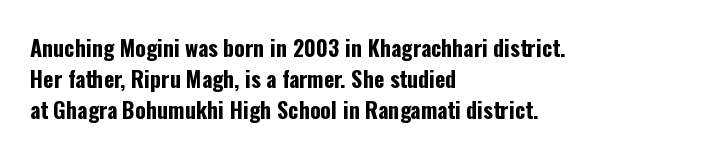
Ordinary non-slanted type is in use. The space between consecutive lines is moderate. The strokes are fattened all the way to bold. No extra tracking has been applied to these lines. Quick note: underline off. The typesetter chose a ragged-right arrangement here.
